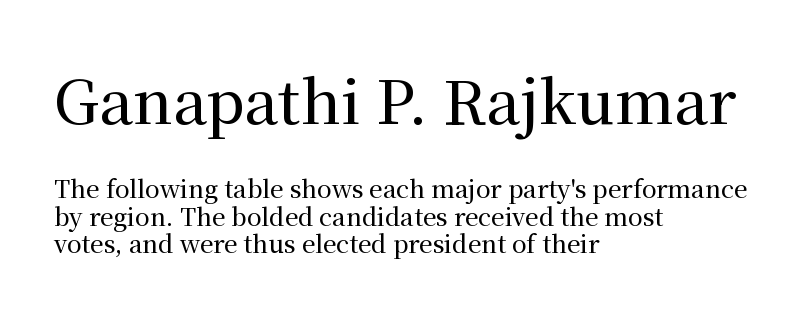
The lines are quadded left. These lines are composed in type with serifs. Character size in the leading block exceeds that of the trailing block. This sample uses plain, unmodified letter spacing.
